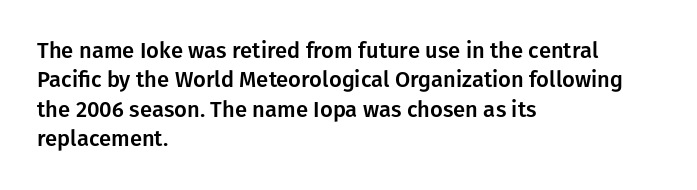
Reading down the block, your eye returns to a fixed left position each line. The type sits square on the baseline with zero lean. The space directly below the letters is spotless. Notice how descenders clear the ascenders below comfortably — that's standard leading. Each word holds together tightly as a unit, with standard inter-letter gaps.
